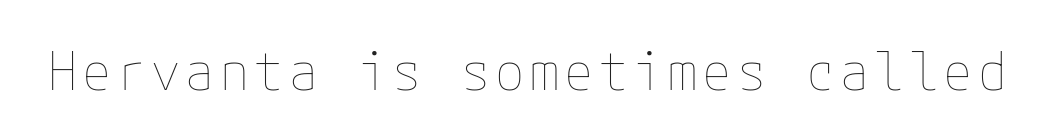
A bare baseline throughout the passage. These glyphs show unthickened strokes, regular width or finer. The letters stand upright; this is a roman face.
